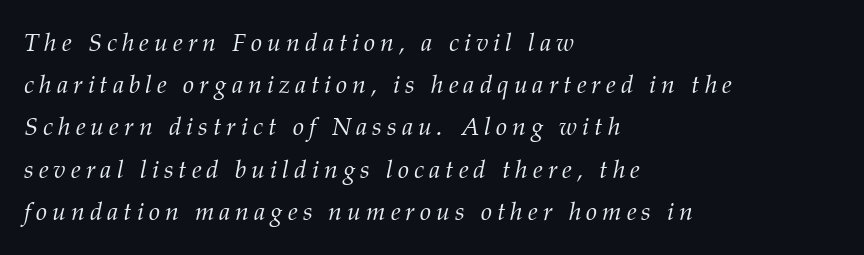
Q: Is the text bold? A: No.
Q: Is the text italic (slanted)? A: Yes, it leans right by about 12 degrees.
Q: Is the text underlined? A: No.
Q: How is the paragraph aligned? A: Left-aligned.
Q: Is the spacing between letters normal or unusually wide? A: Unusually wide.
Q: Is the spacing between lines tight, normal or loose? A: Normal.
